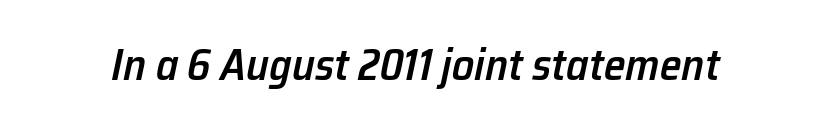
{"italic": "yes", "lean": "right", "slant_degrees": 12, "bold": "semi", "weight": "semibold", "width": "normal", "stroke_contrast": "low", "x_height": "medium", "monospaced": "no", "underline": "no", "letter_spacing": "normal", "letter_spacing_em": 0.0, "glyph_px": 44}
